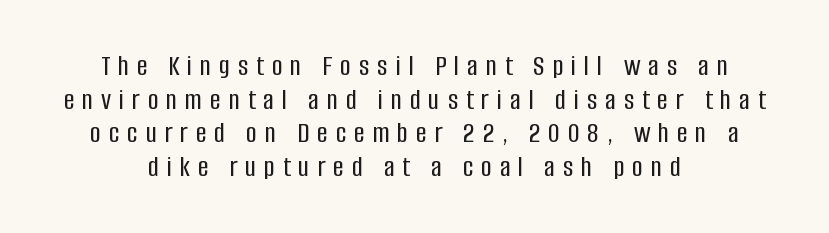
Casual observation: everything's sitting right in the middle. Characters remain perfectly vertical along every line. Regarding serifs, this sample does without them. These lines are rendered in a variable-pitch font. One glance says dense: line gaps are narrower than usual.
